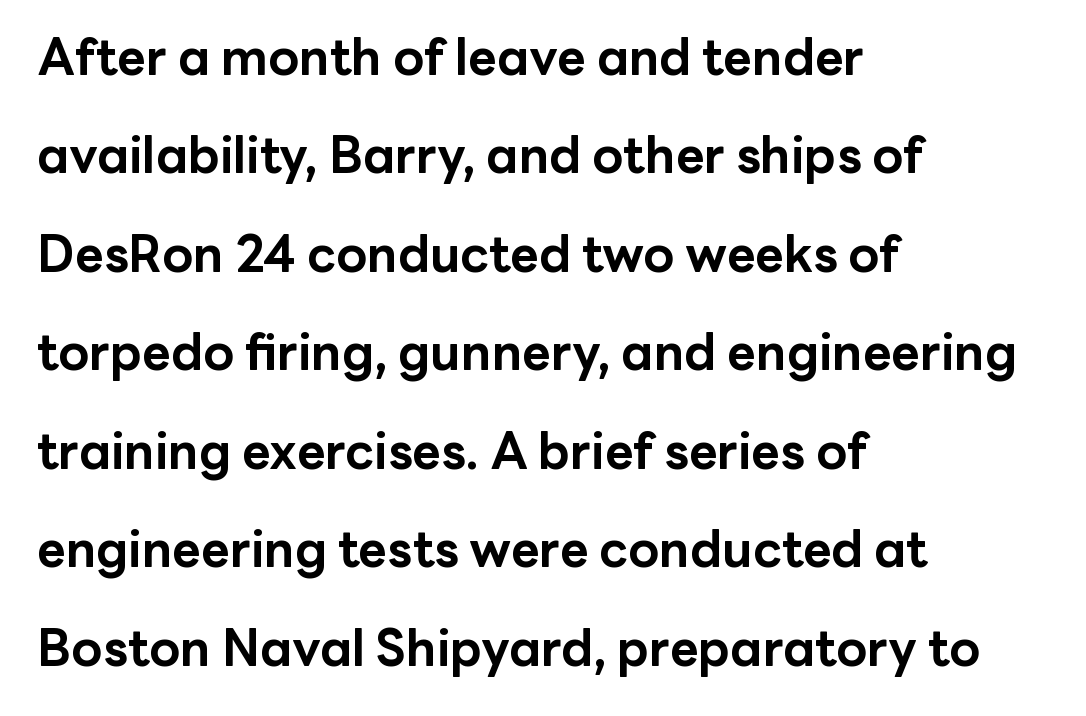
The image shows 50 px bold sans-serif type, upright; set left-aligned, loose line spacing (1.97x), normal letter spacing, not underlined; low stroke contrast and a medium x-height.
